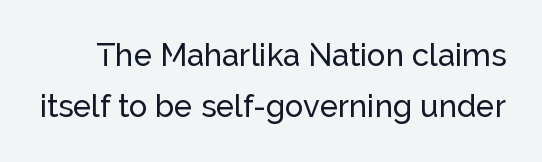
These lines keep a tight, regular rhythm from letter to letter. The face used here is a sans, in the tradition of grotesques and geometrics. Vertical strokes here are truly vertical. This rendering features lettering with no underline. Note the varied advance widths — an 'i' is clearly narrower than an 'm'. Quick note: interline space is typical.
